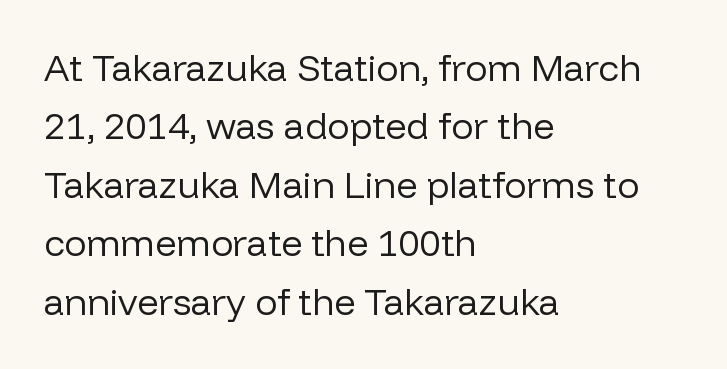
Q: Is the text bold? A: No.
Q: Is the text italic (slanted)? A: No, it is upright.
Q: Is the typeface a serif or a sans-serif typeface? A: Sans-serif.
Q: Is the text underlined? A: No.
Q: How is the paragraph aligned? A: Left-aligned.
Q: Is the spacing between letters normal or unusually wide? A: Normal.
Q: Is the spacing between lines tight, normal or loose? A: Normal.
Q: Width (condensed, normal, or wide)? A: Normal.
Q: Stroke contrast? A: Low.
Q: x-height? A: Medium.
Q: Monospaced? A: No.
